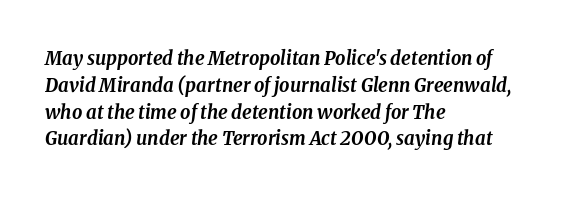
{"italic": "yes", "lean": "right", "slant_degrees": 8, "bold": "yes", "underline": "no", "align": "left", "line_spacing": "normal", "line_spacing_ratio": 1.34, "letter_spacing": "normal", "letter_spacing_em": 0.0, "glyph_px": 20}
